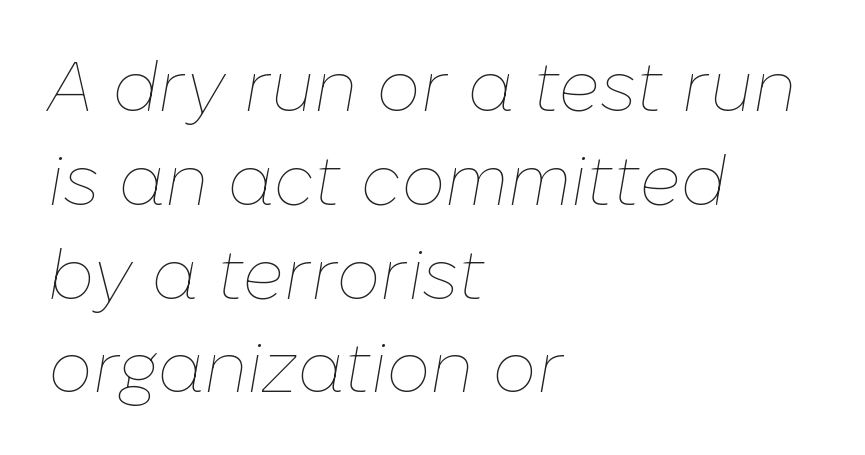
Regular leading. Just letters on the line, the space beneath them empty. Layout note: lines flush left. Tall strokes in this sample are angled rather than plumb. Nothing unusual about the tracking: characters are spaced as the font intends.
